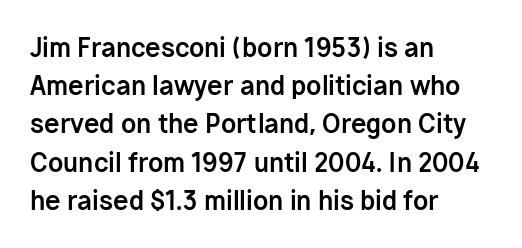
{"italic": "no", "bold": "yes", "underline": "no", "align": "left", "line_spacing": "normal", "line_spacing_ratio": 1.53, "letter_spacing": "normal", "letter_spacing_em": 0.0, "glyph_px": 25}
